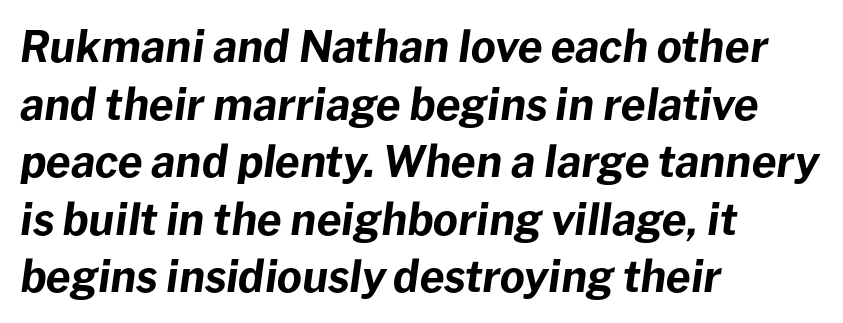
Q: Is the text bold? A: Yes.
Q: Is the text italic (slanted)? A: Yes, it leans right by about 8 degrees.
Q: Is the text underlined? A: No.
Q: How is the paragraph aligned? A: Left-aligned.
Q: Is the spacing between letters normal or unusually wide? A: Normal.
Q: Is the spacing between lines tight, normal or loose? A: Normal.
Q: Width (condensed, normal, or wide)? A: Normal.
Q: Stroke contrast? A: Low.
Q: x-height? A: Medium.
Q: Monospaced? A: No.
